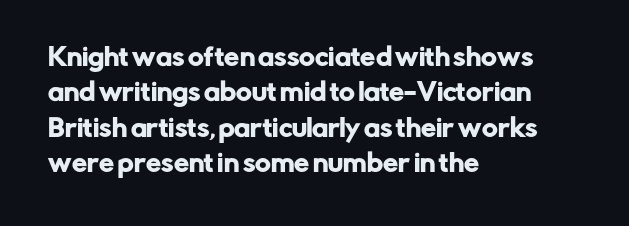
Q: Is the text italic (slanted)? A: No, it is upright.
Q: Is the text underlined? A: No.
Q: How is the paragraph aligned? A: Left-aligned.
Q: Is the spacing between letters normal or unusually wide? A: Normal.
Q: Is the spacing between lines tight, normal or loose? A: Normal.
